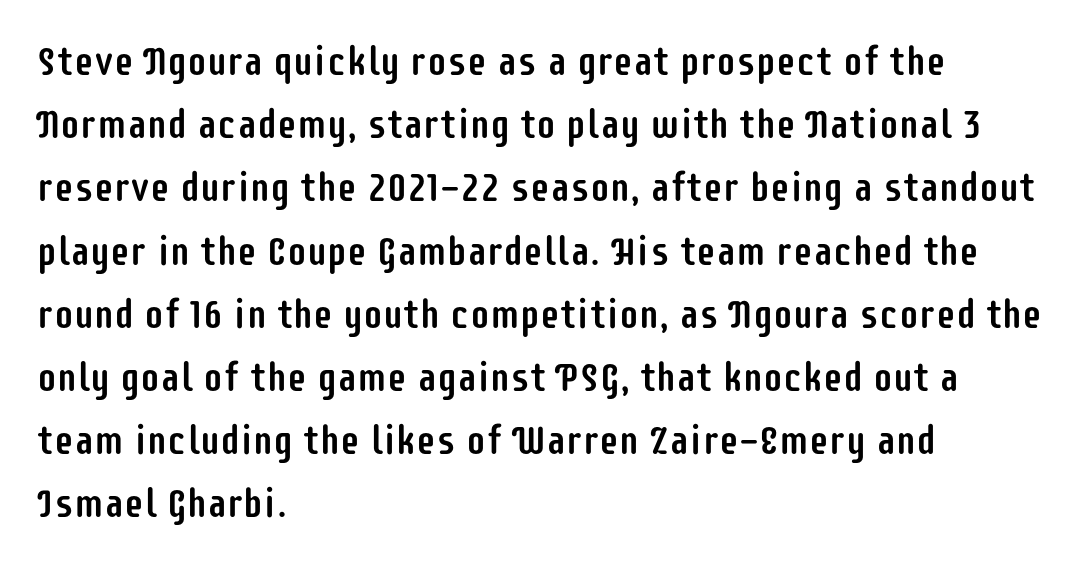
The foot of each line stays bare and open. The block of text has a typical density, with ordinary space between rows. These lines are set flush left with a ragged right edge. Serifs: no, the terminals of the letterforms are clean.
